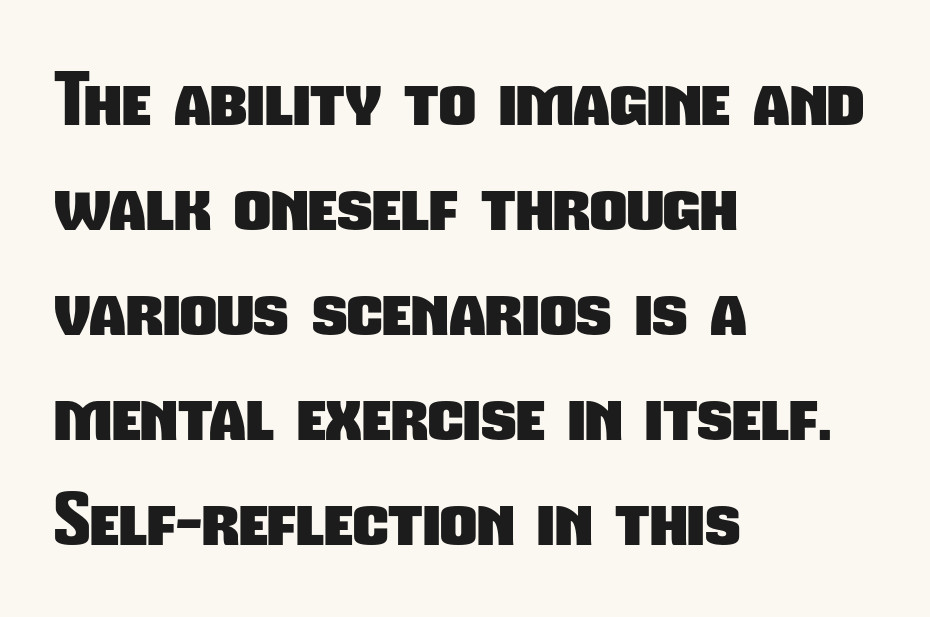
Lines of text with bare space underneath. Observe the absence of serifs on each vertical stroke in this sample. Bold? Absolutely — the strokes are thick and heavy. Each letter keeps its own natural width here, so spacing adapts to shape. Line spacing here is normal. Here the glyphs are tracked normally, forming tight word shapes.
